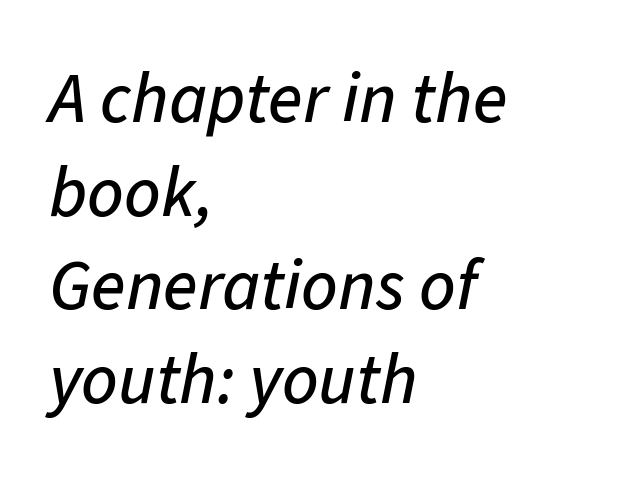
Q: Is the text italic (slanted)? A: Yes, it leans right by about 11 degrees.
Q: Is the text underlined? A: No.
Q: How is the paragraph aligned? A: Left-aligned.
Q: Is the spacing between letters normal or unusually wide? A: Normal.
Q: Is the spacing between lines tight, normal or loose? A: Normal.
Q: Width (condensed, normal, or wide)? A: Normal.
Q: Stroke contrast? A: Low.
Q: x-height? A: Medium.
Q: Monospaced? A: No.
